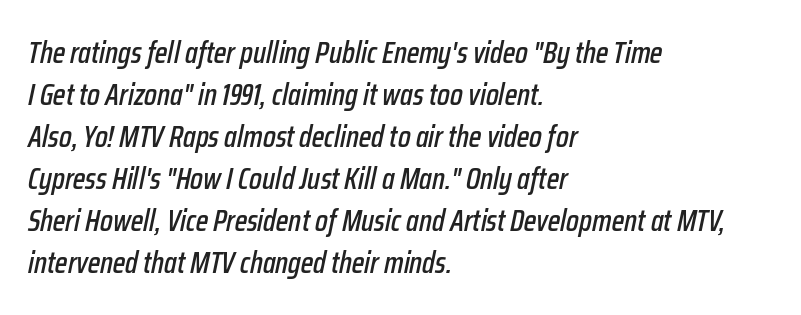
The image shows 30 px condensed type, italic (leaning right); set left-aligned, normal line spacing (1.4x), normal letter spacing, not underlined; low stroke contrast and a medium x-height.
